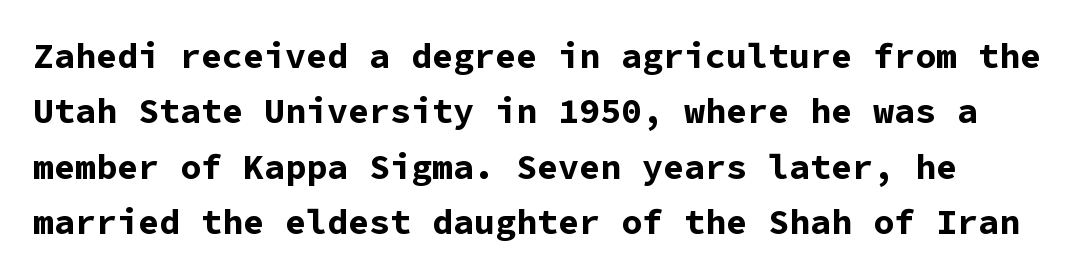
The image shows 35 px bold sans-serif type, upright, monospaced; set normal line spacing (1.58x), normal letter spacing, not underlined; low stroke contrast and a medium x-height.
